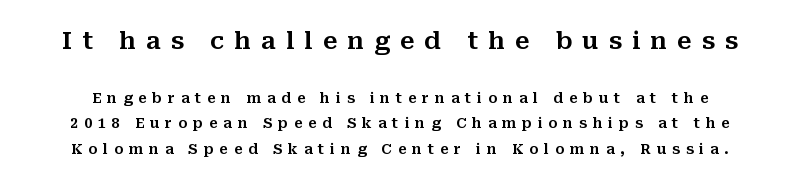
The image shows 24 px text type, upright; set line spacing 1.85x, unusually wide letter spacing (+0.42 em), not underlined; the first (top) block is 1.71x larger.
